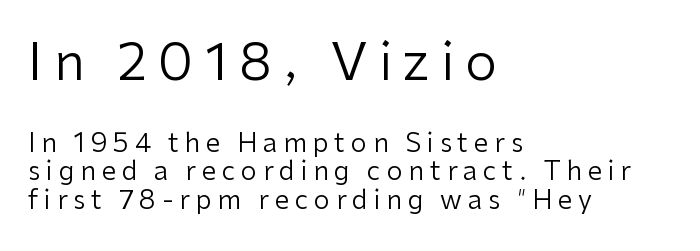
Note the varied advance widths — an 'i' is clearly narrower than an 'm'. The specimen reads as upright at a glance. Type style note: lacks serifs. A student would notice the top passage is typeset larger than what follows. The typesetting does not lean heavy: it is not bold.
